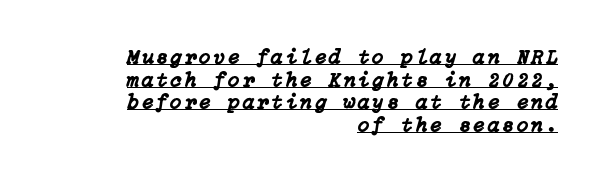
{"italic": "yes", "lean": "right", "slant_degrees": 15, "underline": "yes", "align": "right", "line_spacing": "tight", "line_spacing_ratio": 1.08, "glyph_px": 21}
